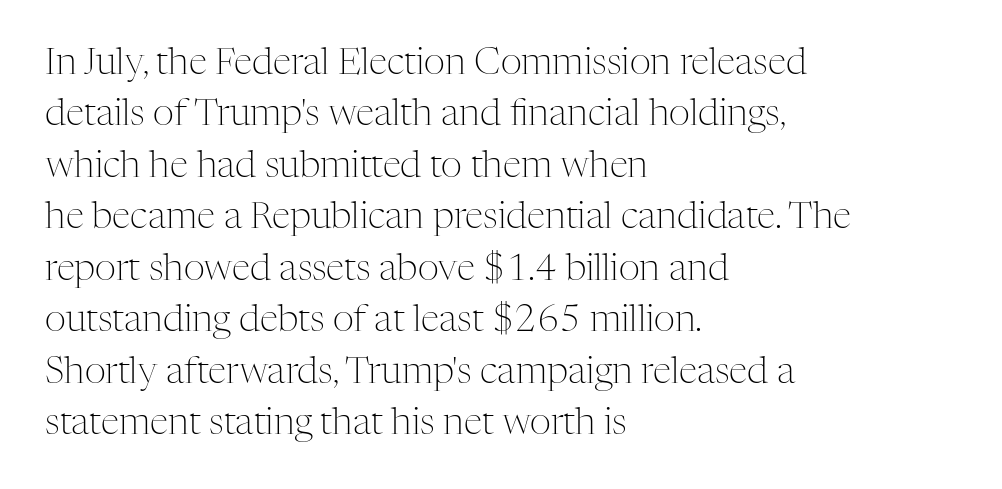
The image shows 37 px light serif type, upright; set left-aligned, normal line spacing (1.39x), normal letter spacing, not underlined; medium stroke contrast and a medium x-height.
